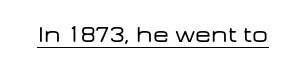
You can tell it's not italic because the verticals are truly vertical. Honestly, the letter spacing is just normal — you wouldn't notice it. Students, observe the line beneath the letters — that is underlining.
